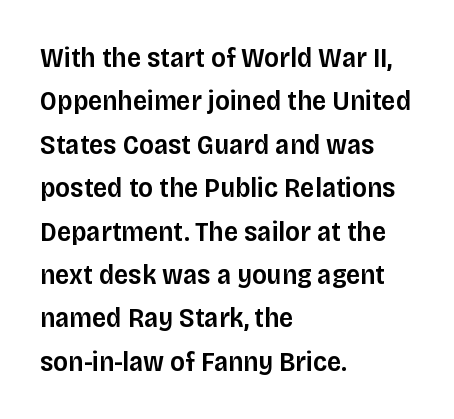
Q: Is the text bold? A: Semi-bold.
Q: Is the text italic (slanted)? A: No, it is upright.
Q: Is the typeface a serif or a sans-serif typeface? A: Sans-serif.
Q: Is the text underlined? A: No.
Q: How is the paragraph aligned? A: Left-aligned.
Q: Is the spacing between letters normal or unusually wide? A: Normal.
Q: Is the spacing between lines tight, normal or loose? A: Normal.
Q: Width (condensed, normal, or wide)? A: Normal.
Q: Stroke contrast? A: Low.
Q: x-height? A: Large.
Q: Monospaced? A: No.
